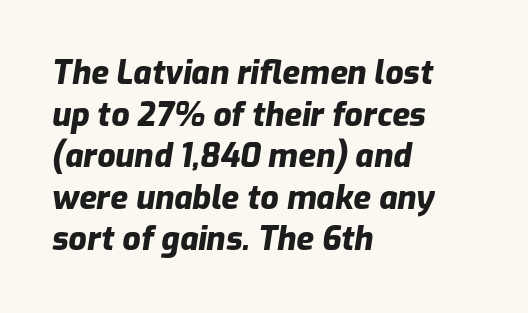
{"italic": "yes", "lean": "right", "slant_degrees": 9, "bold": "yes", "weight": "heavy", "width": "normal", "stroke_contrast": "low", "x_height": "medium", "monospaced": "no", "underline": "no", "align": "left", "line_spacing": "normal", "line_spacing_ratio": 1.3, "letter_spacing": "normal", "letter_spacing_em": 0.0, "glyph_px": 32}
